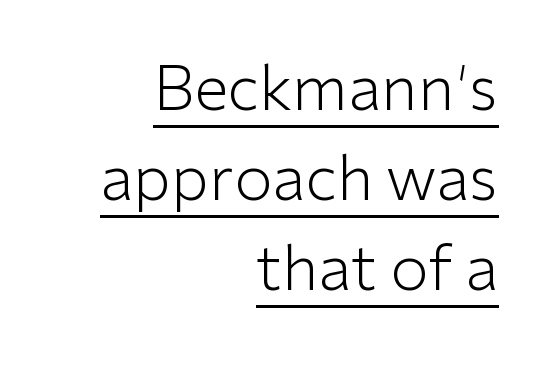
{"serif": "no", "italic": "no", "bold": "no", "weight": "light", "width": "normal", "stroke_contrast": "low", "x_height": "medium", "monospaced": "no", "underline": "yes", "align": "right", "line_spacing": "normal", "line_spacing_ratio": 1.45, "letter_spacing": "normal", "letter_spacing_em": 0.0, "glyph_px": 62}
